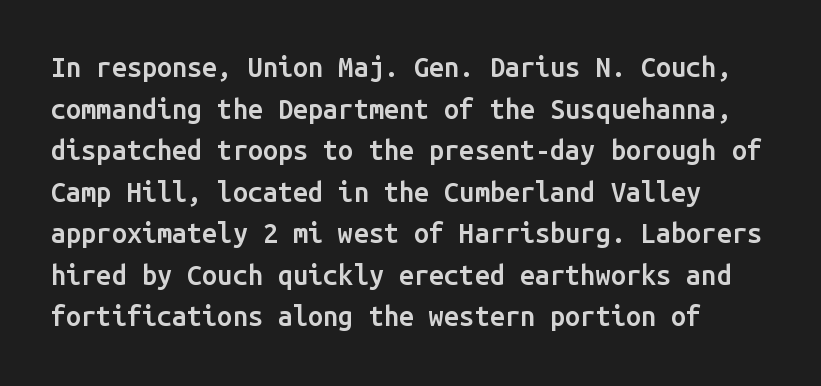
This sample uses plain, unmodified letter spacing. Style check: upright. Notice how descenders clear the ascenders below comfortably — that's standard leading. Clear beneath every line of the passage. Heft: intermediate — a semibold.
